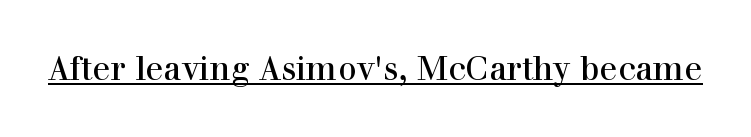
{"serif": "yes", "italic": "no", "width": "normal", "x_height": "medium", "monospaced": "no", "underline": "yes", "letter_spacing": "normal", "letter_spacing_em": 0.0, "glyph_px": 33}
